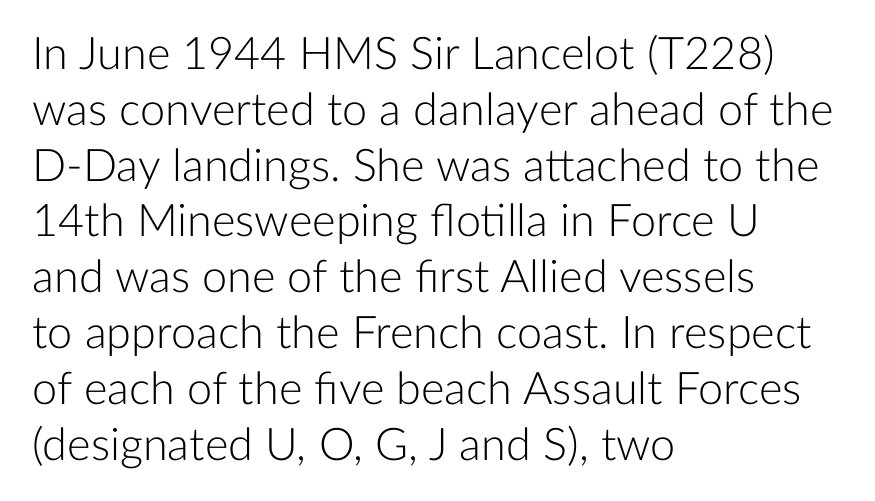
Each letter keeps its own natural width here, so spacing adapts to shape. It's the straight-up-and-down kind of type. The horizontal fit of the characters is conventional and even. One-word summary of the alignment: left. Stems and bowls with no extra thickness — not bold. The baseline area is clear.
